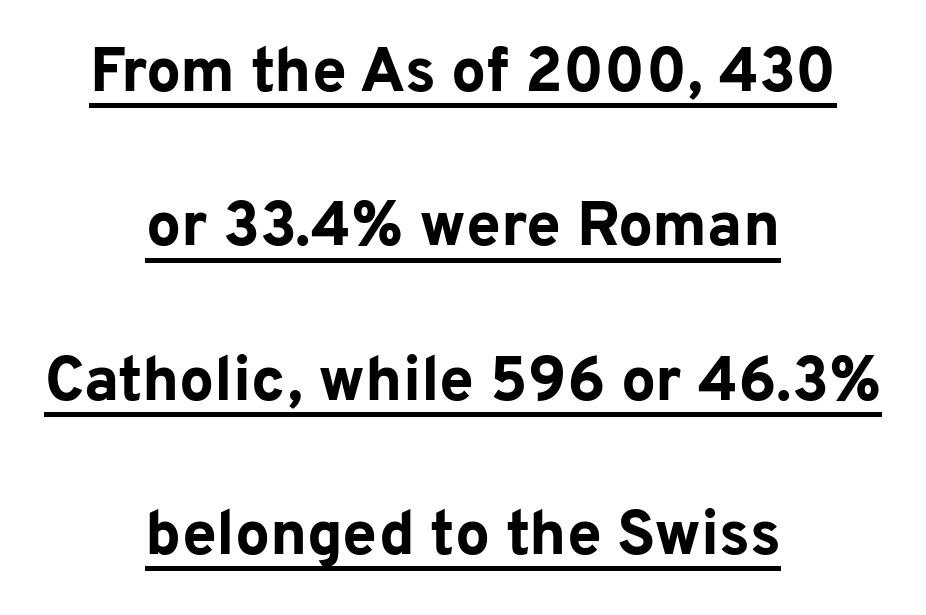
The image shows 62 px bold sans-serif type, upright; set centered, loose line spacing (2.49x), normal letter spacing, underlined; low stroke contrast and a medium x-height.
